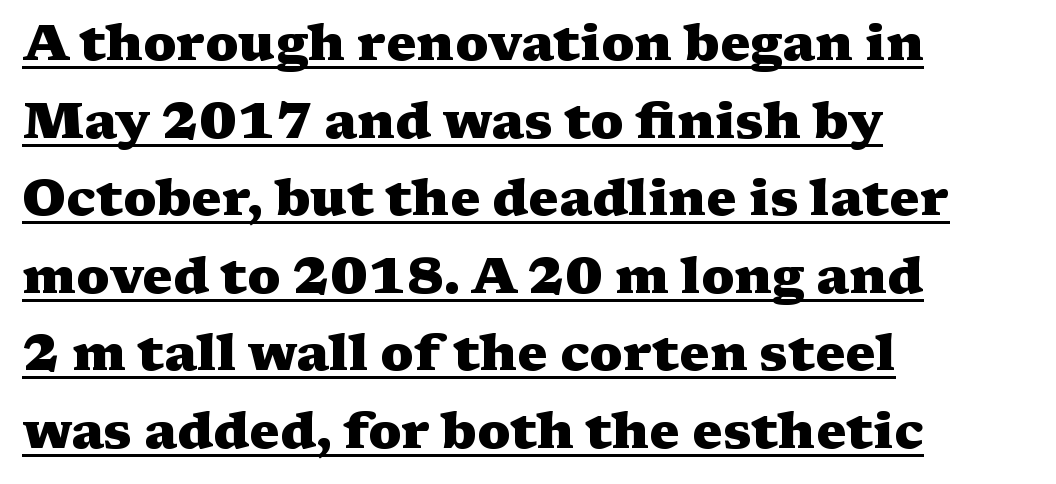
{"serif": "yes", "italic": "no", "bold": "yes", "weight": "heavy", "width": "wide", "stroke_contrast": "medium", "x_height": "medium", "monospaced": "no", "underline": "yes", "align": "left", "line_spacing": "normal", "line_spacing_ratio": 1.52, "letter_spacing": "normal", "letter_spacing_em": 0.0, "glyph_px": 51}
